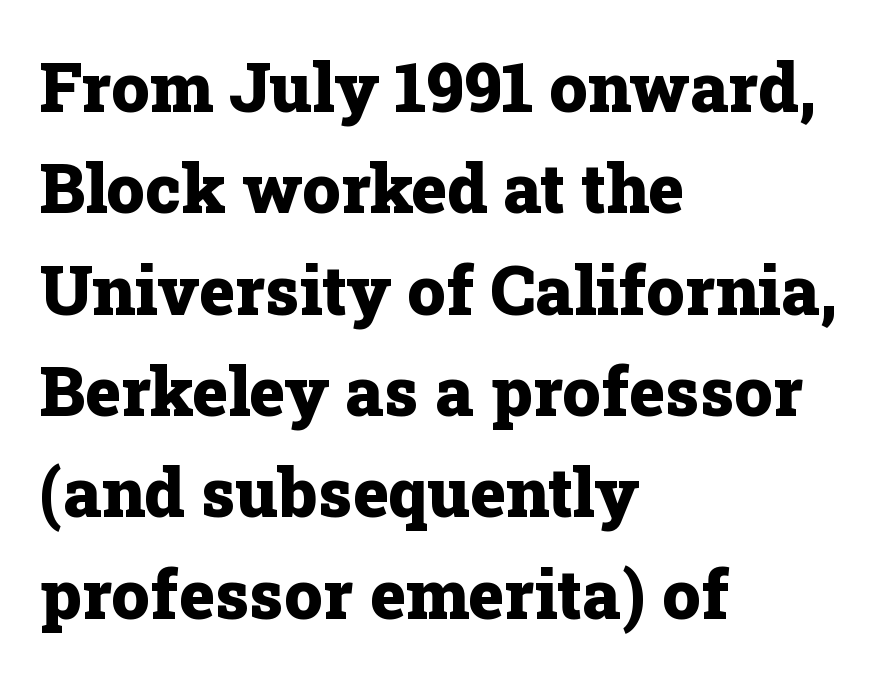
The image shows 68 px heavy serif type, upright; set left-aligned, normal line spacing (1.49x), normal letter spacing, not underlined; low stroke contrast and a medium x-height.
